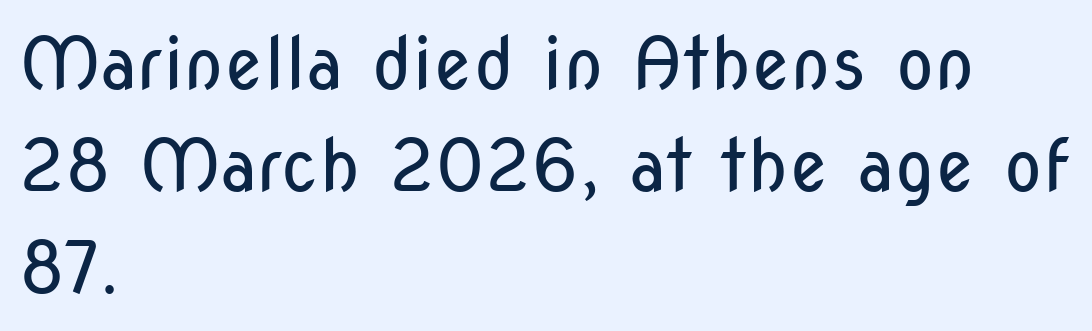
The image shows 72 px regular-weight, condensed sans-serif type, upright; set left-aligned, normal line spacing (1.42x), normal letter spacing, not underlined; low stroke contrast and a medium x-height.
